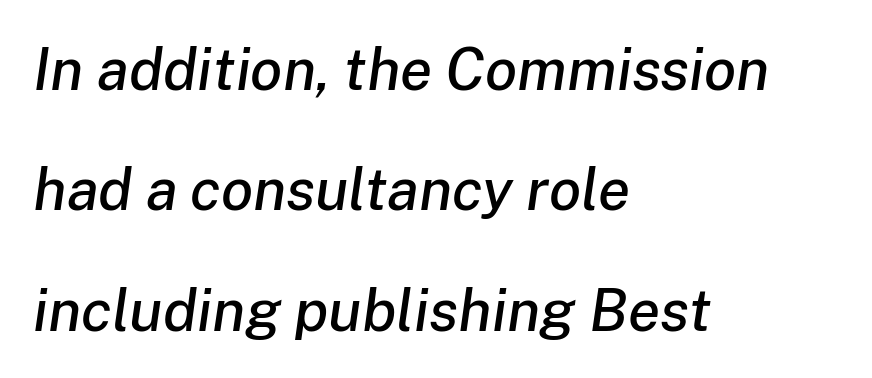
The image shows 59 px text type, italic (leaning right); set left-aligned, loose line spacing (2.04x), normal letter spacing, not underlined; low stroke contrast and a medium x-height.
